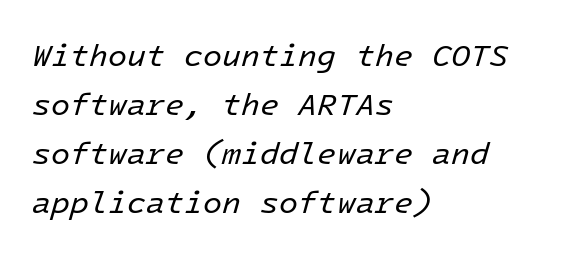
Q: Is the text bold? A: No.
Q: Is the text italic (slanted)? A: Yes, it leans right by about 16 degrees.
Q: Is the text underlined? A: No.
Q: How is the paragraph aligned? A: Left-aligned.
Q: Is the spacing between letters normal or unusually wide? A: Normal.
Q: Is the spacing between lines tight, normal or loose? A: Normal.
Q: Width (condensed, normal, or wide)? A: Normal.
Q: Stroke contrast? A: Low.
Q: x-height? A: Medium.
